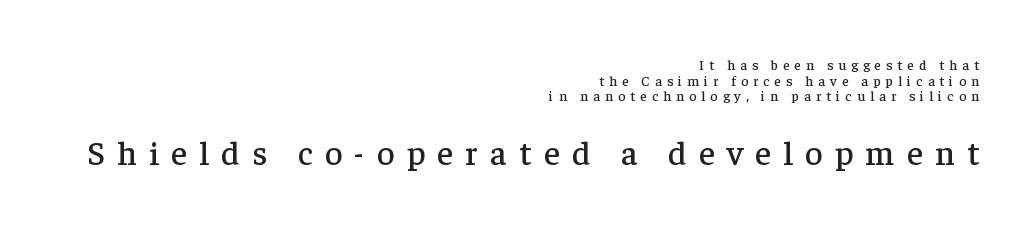
The image shows 34 px serif type, upright; set right-aligned, tight line spacing (1.12x), unusually wide letter spacing (+0.36 em), not underlined; the second (bottom) block is 2.43x larger; low stroke contrast and a medium x-height.
